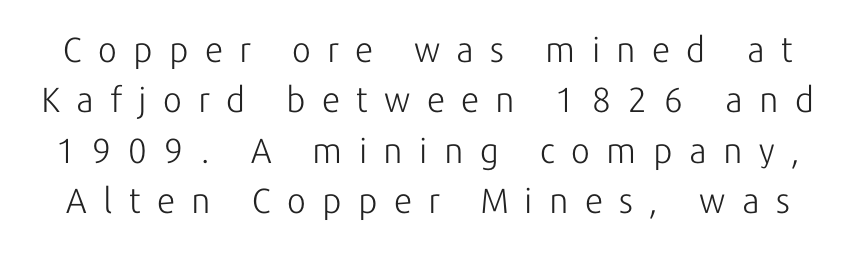
{"serif": "no", "italic": "no", "bold": "no", "weight": "light", "width": "normal", "stroke_contrast": "low", "x_height": "medium", "monospaced": "no", "underline": "no", "line_spacing": "normal", "line_spacing_ratio": 1.44, "letter_spacing": "wide", "letter_spacing_em": 0.47, "glyph_px": 35}
